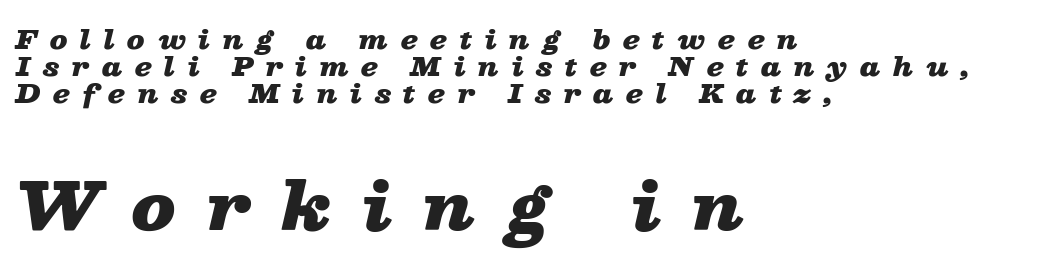
Q: Is the text bold? A: Yes.
Q: Is the text italic (slanted)? A: Yes, it leans right by about 13 degrees.
Q: Is the text underlined? A: No.
Q: How is the paragraph aligned? A: Left-aligned.
Q: Is the spacing between letters normal or unusually wide? A: Unusually wide.
Q: Is the spacing between lines tight, normal or loose? A: Tight.
Q: Which block of text is set in a larger size, the first (top) or the second (bottom)? A: The second (bottom) one.
Q: Width (condensed, normal, or wide)? A: Wide.
Q: Stroke contrast? A: Low.
Q: x-height? A: Medium.
Q: Monospaced? A: No.
